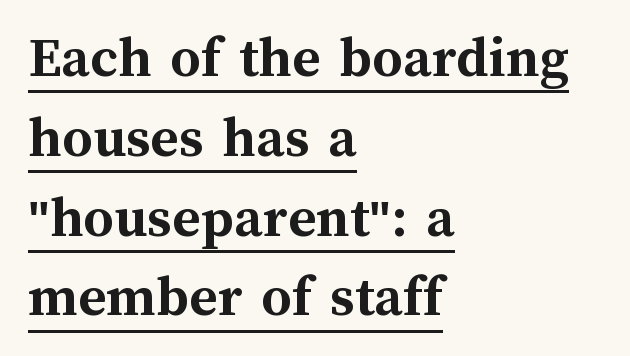
{"italic": "no", "bold": "yes", "weight": "semibold", "width": "normal", "stroke_contrast": "medium", "x_height": "medium", "monospaced": "no", "underline": "yes", "align": "left", "line_spacing": "normal", "line_spacing_ratio": 1.33, "letter_spacing": "normal", "letter_spacing_em": 0.0, "glyph_px": 60}
